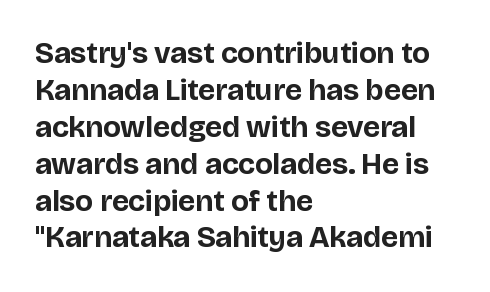
The image shows 30 px bold sans-serif type, upright; set left-aligned, line spacing 1.23x, normal letter spacing, not underlined; low stroke contrast and a large x-height.
